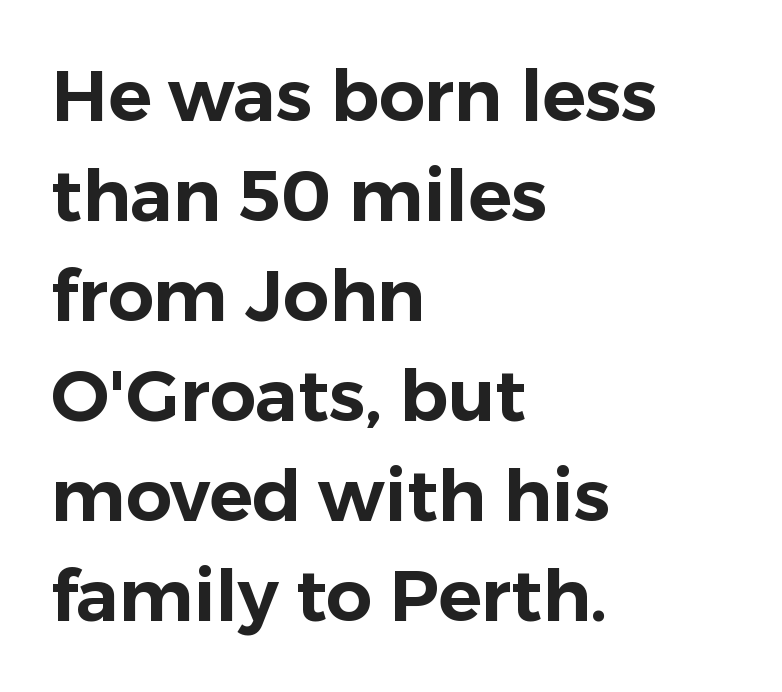
The lines in this sample share a left origin and differ only in where they stop. Lines of text with bare space underneath. Baseline-to-baseline distance is the conventional proportion of letter height. Ascenders rise straight up at ninety degrees. Each letter keeps its own natural width here, so spacing adapts to shape. Font category for this specimen: sans-serif.
